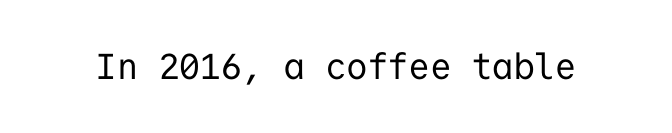
Q: Is the text bold? A: No.
Q: Is the text italic (slanted)? A: No, it is upright.
Q: Is the typeface a serif or a sans-serif typeface? A: Sans-serif.
Q: Is the text underlined? A: No.
Q: Is the spacing between letters normal or unusually wide? A: Normal.
Q: Width (condensed, normal, or wide)? A: Normal.
Q: Stroke contrast? A: Low.
Q: x-height? A: Medium.
Q: Monospaced? A: Yes.
